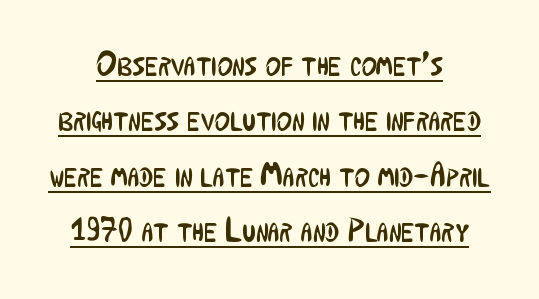
The image shows 33 px regular-weight, condensed sans-serif type, upright; set centered, normal line spacing (1.68x), normal letter spacing, underlined; low stroke contrast and a medium x-height.
